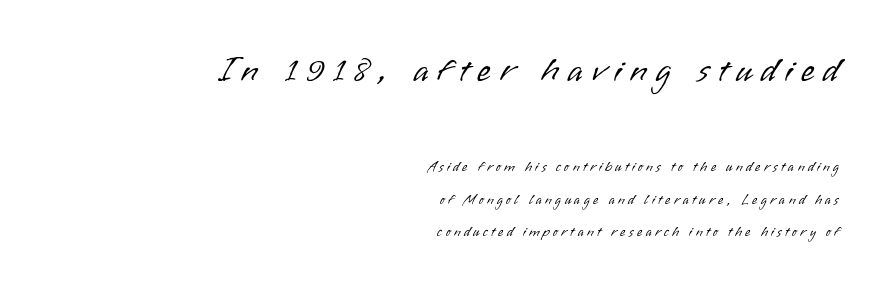
Q: Is the text bold? A: No.
Q: Is the text italic (slanted)? A: Yes.
Q: Is the typeface a serif or a sans-serif typeface? A: Sans-serif.
Q: Is the text underlined? A: No.
Q: How is the paragraph aligned? A: Right-aligned.
Q: Is the spacing between letters normal or unusually wide? A: Unusually wide.
Q: Is the spacing between lines tight, normal or loose? A: Loose.
Q: Which block of text is set in a larger size, the first (top) or the second (bottom)? A: The first (top) one.
Q: Width (condensed, normal, or wide)? A: Normal.
Q: Stroke contrast? A: Low.
Q: x-height? A: Small.
Q: Monospaced? A: No.
